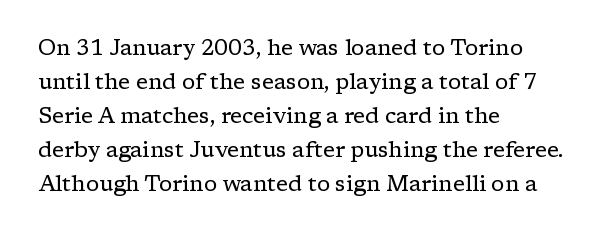
The image shows 22 px text type, upright; set left-aligned, normal line spacing (1.55x), normal letter spacing, not underlined.
